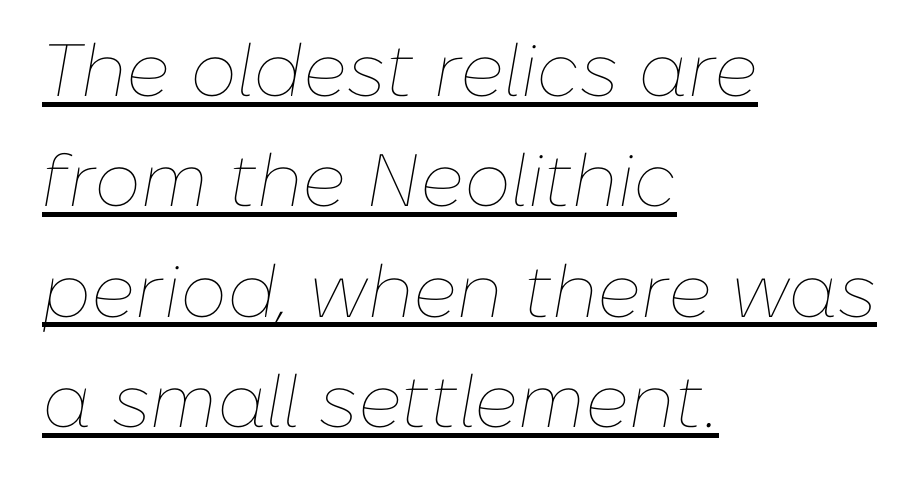
The letters are slanted; this is an italic face. Is the block centered? No — it sits flush against the left margin. Caption: face not bold, strokes unweighted. The space between consecutive lines is moderate.
